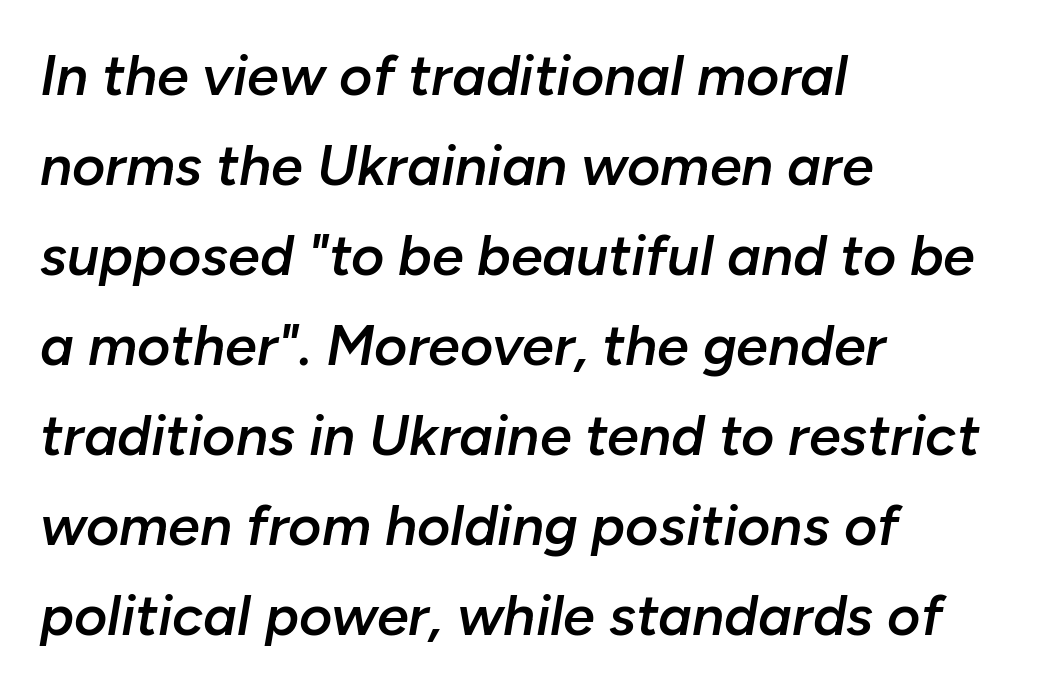
Q: Is the text bold? A: Semi-bold.
Q: Is the text italic (slanted)? A: Yes, it leans right by about 10 degrees.
Q: Is the text underlined? A: No.
Q: How is the paragraph aligned? A: Left-aligned.
Q: Is the spacing between letters normal or unusually wide? A: Normal.
Q: Is the spacing between lines tight, normal or loose? A: Normal.
Q: Width (condensed, normal, or wide)? A: Normal.
Q: Stroke contrast? A: Low.
Q: x-height? A: Medium.
Q: Monospaced? A: No.
